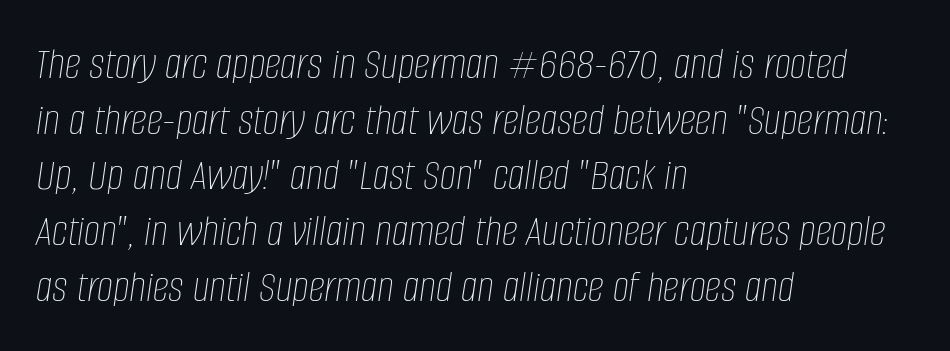
On a weight scale, this lands at 450 or below. You could not count columns in this text — the font is proportionally spaced. Look at the tracking — it's just the regular setting, nothing added. Italic? Definitely — the glyphs are oblique. The foot of each line stays bare and open.
